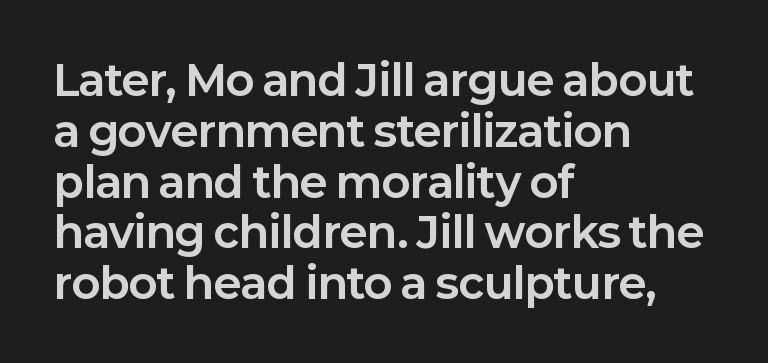
Glance below the letters and you will spot only blank space. Examine the stroke ends and you'll find no serifs. As a designer I'd log this as weight 700, bold. Unlike italic type, these characters show no tilt at all.
